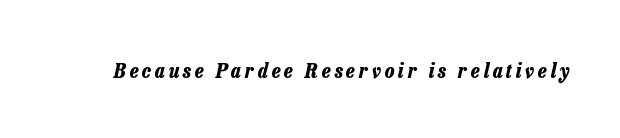
Q: Is the text bold? A: Yes.
Q: Is the text italic (slanted)? A: Yes, it leans right by about 13 degrees.
Q: Is the text underlined? A: No.
